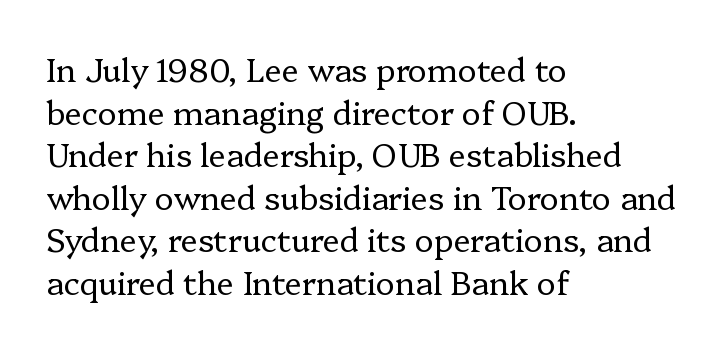
Q: Is the text bold? A: No.
Q: Is the text italic (slanted)? A: No, it is upright.
Q: Is the typeface a serif or a sans-serif typeface? A: Serif.
Q: Is the text underlined? A: No.
Q: How is the paragraph aligned? A: Left-aligned.
Q: Is the spacing between letters normal or unusually wide? A: Normal.
Q: Is the spacing between lines tight, normal or loose? A: Normal.
Q: Width (condensed, normal, or wide)? A: Normal.
Q: Stroke contrast? A: Low.
Q: x-height? A: Medium.
Q: Monospaced? A: No.
